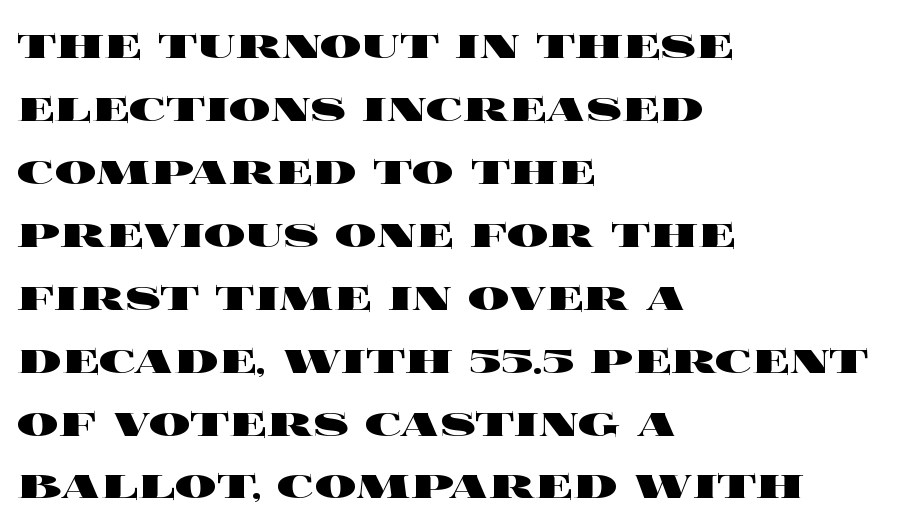
The image shows 52 px heavy, wide type, upright; set left-aligned, line spacing 1.21x, normal letter spacing, not underlined; a large x-height.
